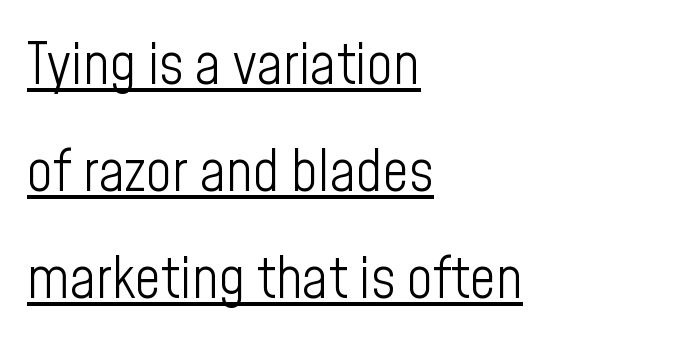
Q: Is the text bold? A: No.
Q: Is the text italic (slanted)? A: No, it is upright.
Q: Is the typeface a serif or a sans-serif typeface? A: Sans-serif.
Q: Is the text underlined? A: Yes.
Q: How is the paragraph aligned? A: Left-aligned.
Q: Is the spacing between letters normal or unusually wide? A: Normal.
Q: Width (condensed, normal, or wide)? A: Condensed.
Q: Stroke contrast? A: Low.
Q: x-height? A: Medium.
Q: Monospaced? A: No.
